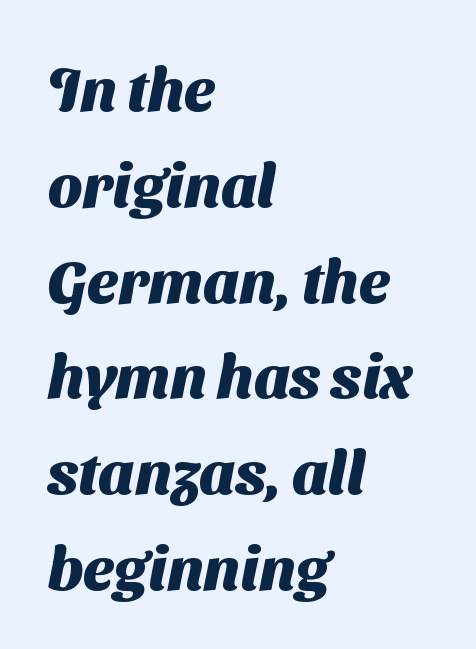
The image shows 61 px heavy sans-serif type; set left-aligned, normal line spacing (1.57x), normal letter spacing, not underlined; medium stroke contrast and a medium x-height.
